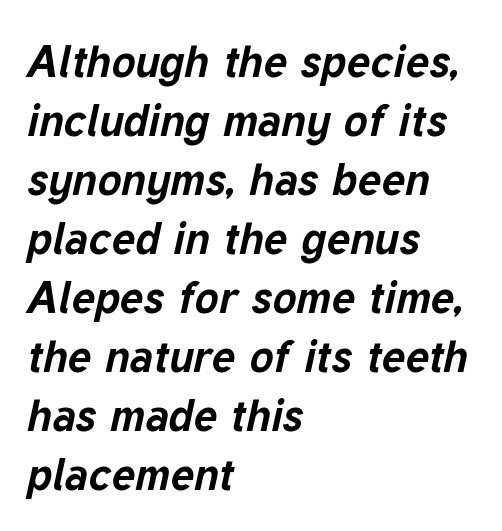
{"italic": "yes", "lean": "right", "slant_degrees": 12, "bold": "yes", "weight": "bold", "width": "normal", "stroke_contrast": "low", "x_height": "medium", "monospaced": "no", "underline": "no", "align": "left", "line_spacing": "normal", "line_spacing_ratio": 1.31, "letter_spacing": "normal", "letter_spacing_em": 0.0, "glyph_px": 45}
